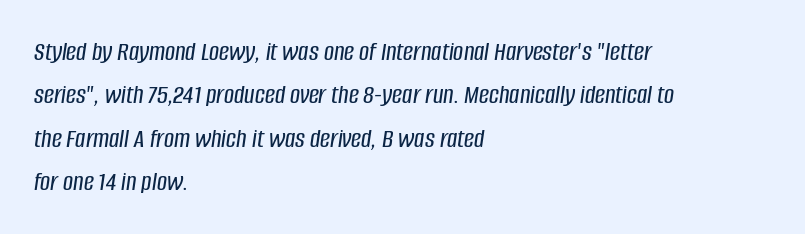
{"italic": "yes", "lean": "right", "slant_degrees": 8, "width": "condensed", "stroke_contrast": "low", "x_height": "large", "monospaced": "no", "underline": "no", "align": "left", "line_spacing": "normal", "line_spacing_ratio": 1.55, "letter_spacing": "normal", "letter_spacing_em": 0.0, "glyph_px": 28}
